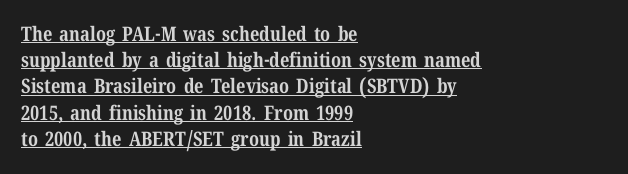
Q: Is the text bold? A: Yes.
Q: Is the text italic (slanted)? A: No, it is upright.
Q: Is the text underlined? A: Yes.
Q: How is the paragraph aligned? A: Left-aligned.
Q: Is the spacing between letters normal or unusually wide? A: Normal.
Q: Is the spacing between lines tight, normal or loose? A: Normal.
